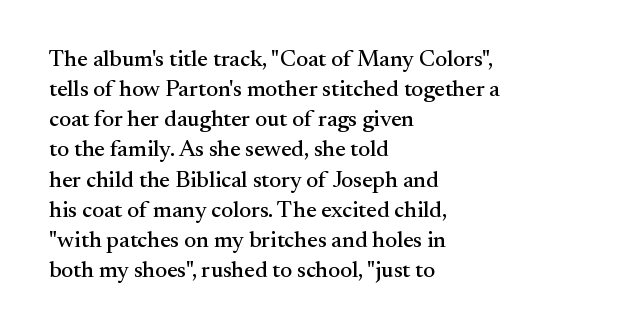
The ragged edge is on the right, which tells us the setting is flush left. What's the leading like? Ordinary, nothing unusual. Posture: straight, roman, zero tilt. The face used here is rendered with its standard letterfit. Letters rest on an invisible, unmarked baseline.
